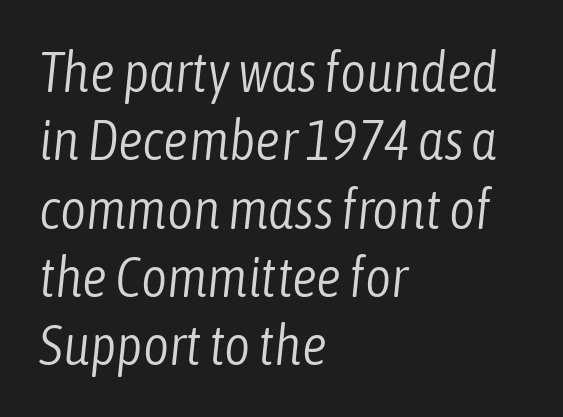
Q: Is the text bold? A: No.
Q: Is the text italic (slanted)? A: Yes, it leans right by about 6 degrees.
Q: Is the text underlined? A: No.
Q: How is the paragraph aligned? A: Left-aligned.
Q: Is the spacing between letters normal or unusually wide? A: Normal.
Q: Width (condensed, normal, or wide)? A: Condensed.
Q: Stroke contrast? A: Low.
Q: x-height? A: Medium.
Q: Monospaced? A: No.
